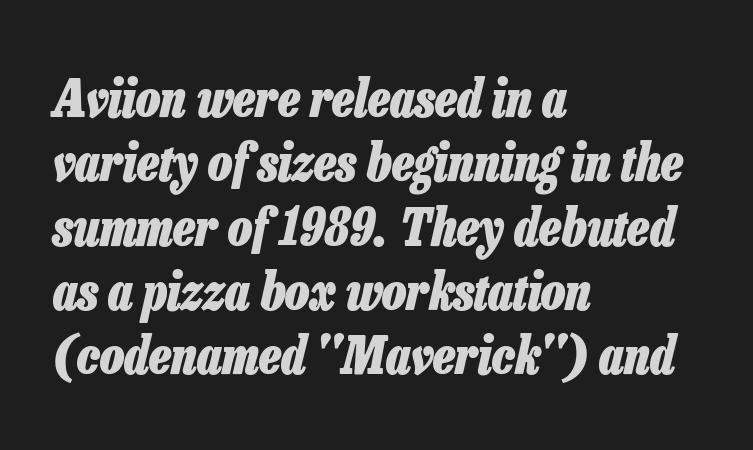
The image shows 51 px heavy, condensed type, italic (leaning right); set left-aligned, normal line spacing (1.26x), normal letter spacing, not underlined; low stroke contrast and a medium x-height.
